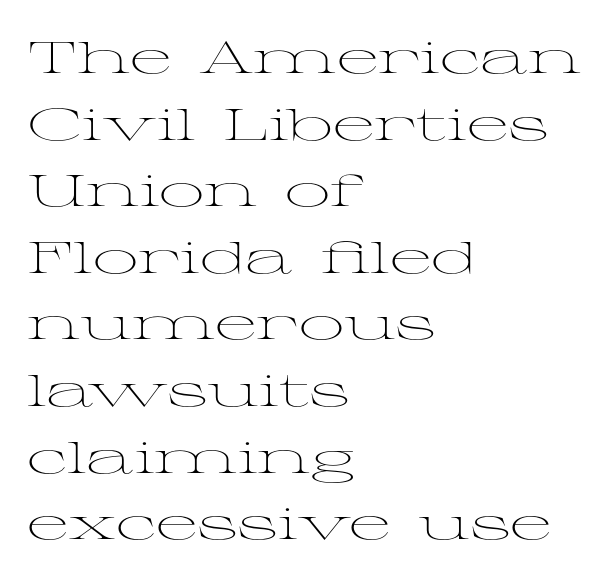
Looks like regular typesetting: each glyph gets only the width it needs. If you measured baseline to baseline, you'd find a middling distance. A clean baseline with only descenders dipping below it. This is not heavy type; no bold has been used. Students, note that the glyphs here touch the page at normal intervals.
